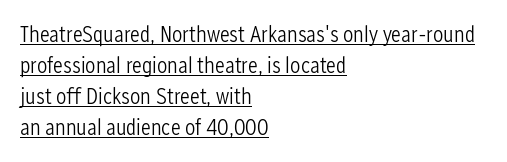
Q: Is the text bold? A: No.
Q: Is the text italic (slanted)? A: No, it is upright.
Q: Is the text underlined? A: Yes.
Q: How is the paragraph aligned? A: Left-aligned.
Q: Is the spacing between letters normal or unusually wide? A: Normal.
Q: Is the spacing between lines tight, normal or loose? A: Normal.
